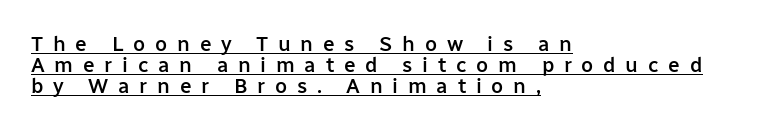
If you drew a ruler down the left edge, every line would touch it. Summary of weight: moderately heavy, a semibold. If you measured baseline to baseline, you'd find a short distance. Words appear elongated and porous because spacing is wide. Is there an underline? Yes — a line sits under the letters.
